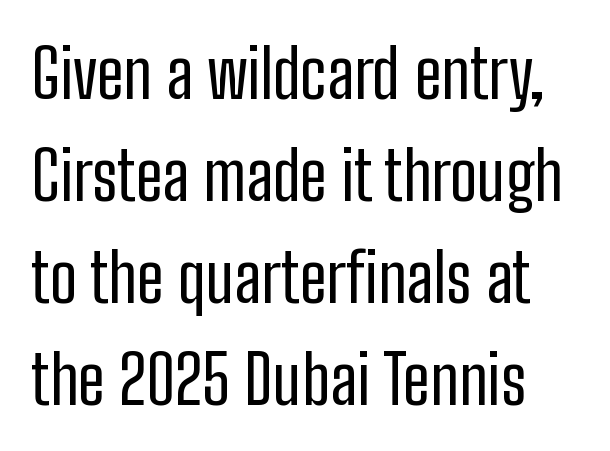
The image shows 68 px regular-weight, condensed sans-serif type, upright; set normal line spacing (1.5x), normal letter spacing, not underlined; low stroke contrast and a medium x-height.
